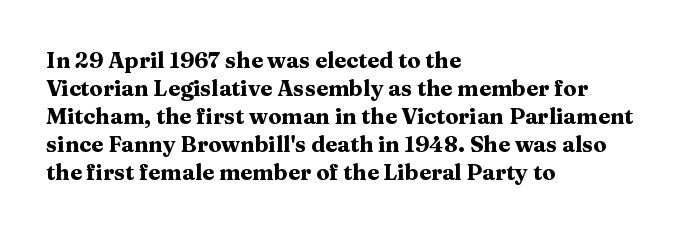
{"italic": "no", "bold": "yes", "underline": "no", "align": "left", "line_spacing": "normal", "line_spacing_ratio": 1.27, "letter_spacing": "normal", "letter_spacing_em": 0.0, "glyph_px": 22}
